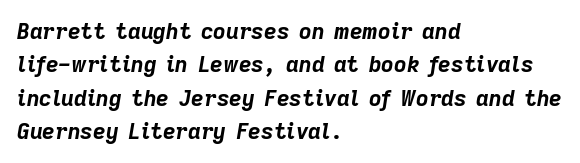
The image shows 22 px bold type, italic (leaning right); set left-aligned, normal line spacing (1.52x), normal letter spacing, not underlined.
